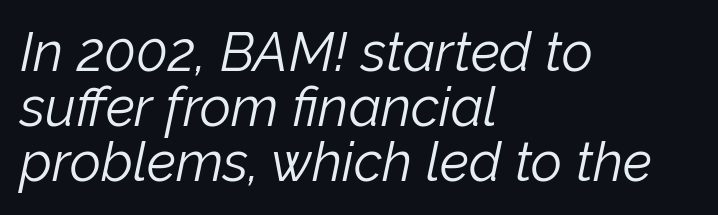
Q: Is the text bold? A: No.
Q: Is the text italic (slanted)? A: Yes, it leans right by about 12 degrees.
Q: Is the text underlined? A: No.
Q: How is the paragraph aligned? A: Left-aligned.
Q: Is the spacing between letters normal or unusually wide? A: Normal.
Q: Is the spacing between lines tight, normal or loose? A: Tight.
Q: Width (condensed, normal, or wide)? A: Normal.
Q: Stroke contrast? A: Low.
Q: x-height? A: Medium.
Q: Monospaced? A: No.
